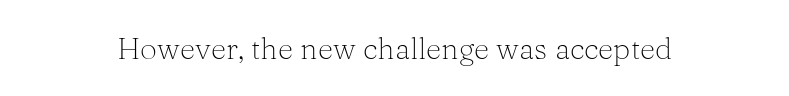
{"serif": "yes", "italic": "no", "bold": "no", "weight": "light", "width": "normal", "stroke_contrast": "medium", "x_height": "medium", "monospaced": "no", "underline": "no", "letter_spacing": "normal", "letter_spacing_em": 0.0, "glyph_px": 30}
